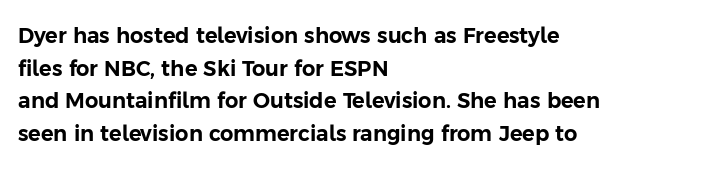
Q: Is the text italic (slanted)? A: No, it is upright.
Q: Is the text underlined? A: No.
Q: How is the paragraph aligned? A: Left-aligned.
Q: Is the spacing between letters normal or unusually wide? A: Normal.
Q: Is the spacing between lines tight, normal or loose? A: Normal.
